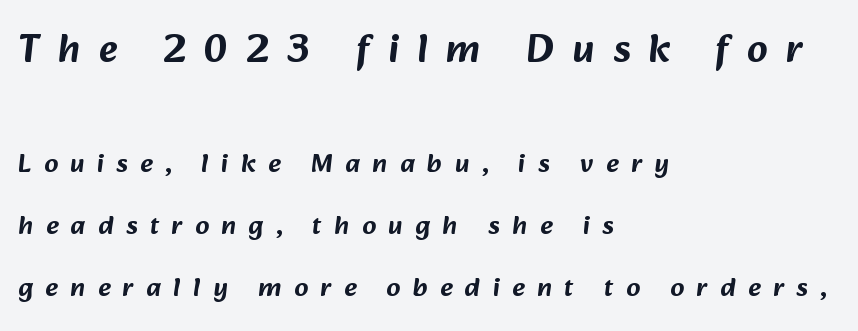
Is there much room between lines? Yes — plenty of vertical air separates them. Lines of text with bare space underneath. If you squint, the top block still reads clearly — it's the larger of the two. Proportional: the letters do not fall into vertical columns. Is this a sans? Yes — the strokes have no serifs. How are the letters spaced? Widely, with obvious added tracking.
